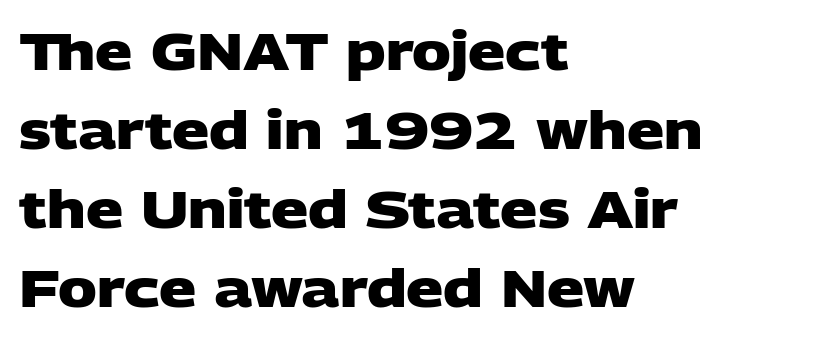
One glance says typical: line gaps are just what's usual. The face used here is proportionally spaced, like ordinary book or web type. Default kerning and tracking; the words read as compact shapes. All the whitespace from short lines collects on the right. The area under the type is left untouched. Nothing sits at the stroke ends, so this counts as sans-serif.
